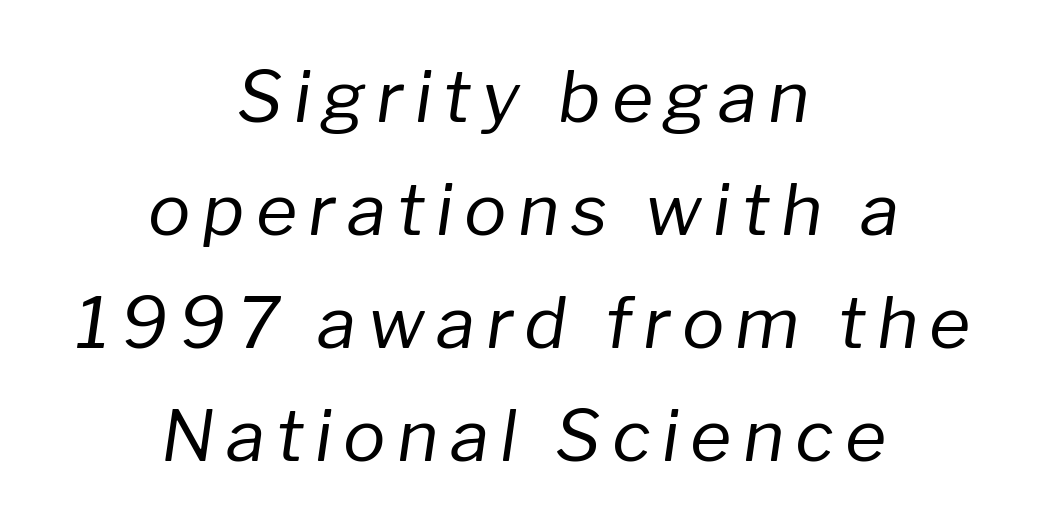
The image shows 71 px regular-weight type, italic (leaning right); set centered, normal line spacing (1.59x), not underlined; low stroke contrast and a medium x-height.
